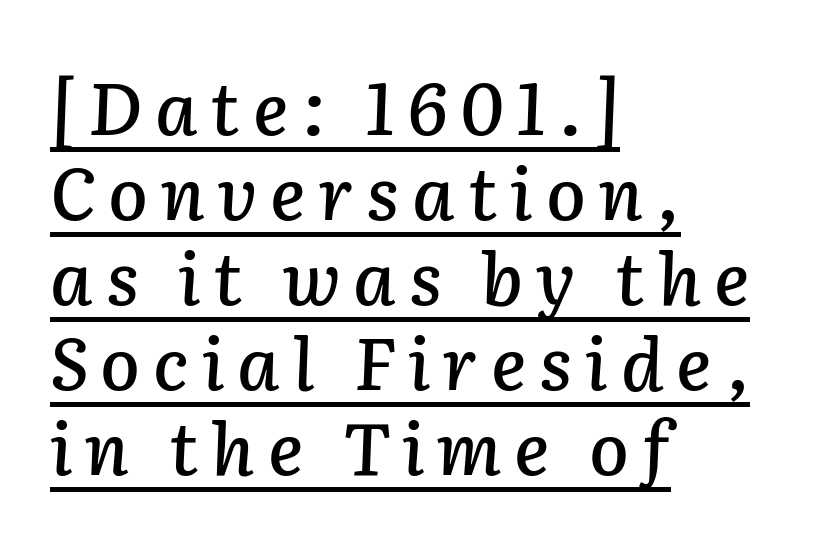
The image shows 72 px text type, italic (leaning right); set left-aligned, line spacing 1.18x, underlined; low stroke contrast and a medium x-height.
